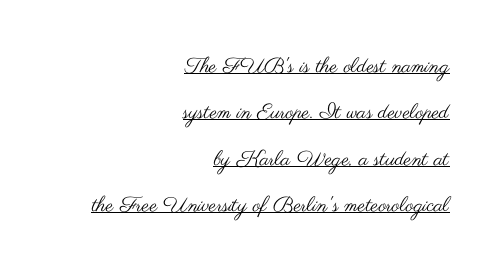
Notice how the passage keeps a crisp vertical edge on the right only. Students, observe: this is what heavily led, spacious text looks like. The words here are underlined. The typeface has the unassuming heft of standard copy or less.
